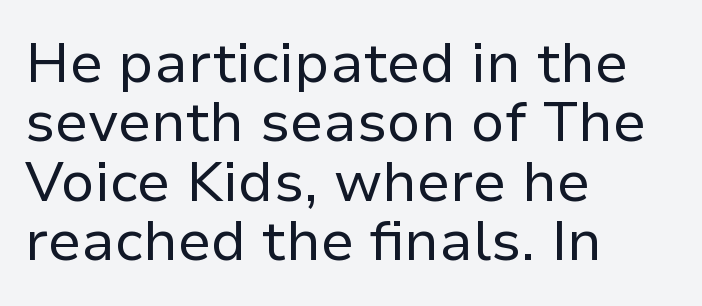
Do the characters align in a grid? No, the font is proportional. Words float on clear page, feet unadorned. The typeface chosen for these lines omits serifs. The passage shown stacks its lines with hardly any gap.
